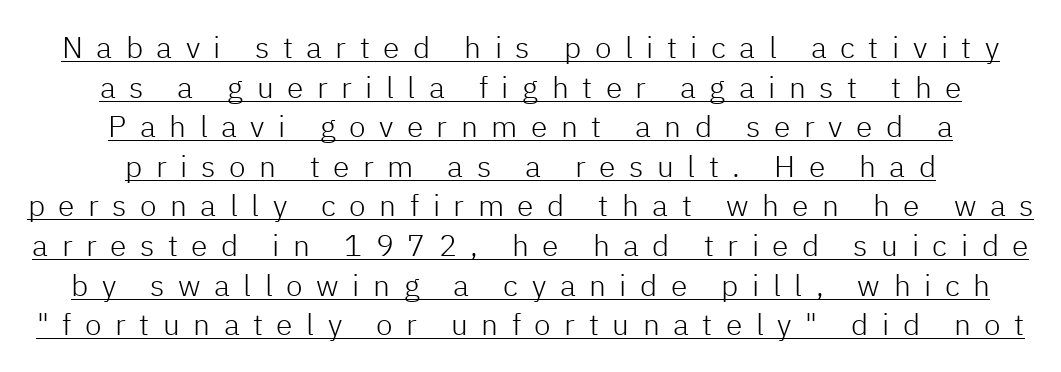
Notice how a bar underscores the lettering throughout. Proportional: the letters do not fall into vertical columns. Typeset on center — no edge is straight. Does the lettering tilt? It doesn't — this is upright. Serifs: no, the terminals of the letterforms are clean.
